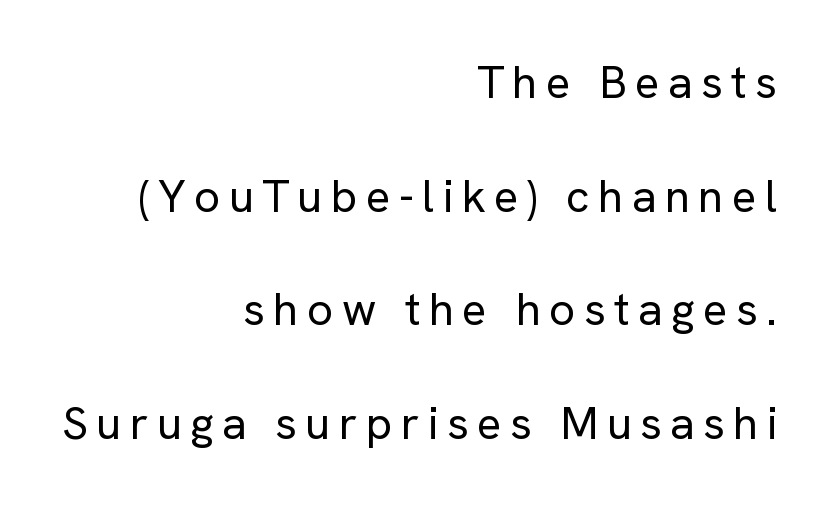
The image shows 46 px regular-weight sans-serif type, upright; set right-aligned, loose line spacing (2.47x), not underlined; low stroke contrast and a medium x-height.
